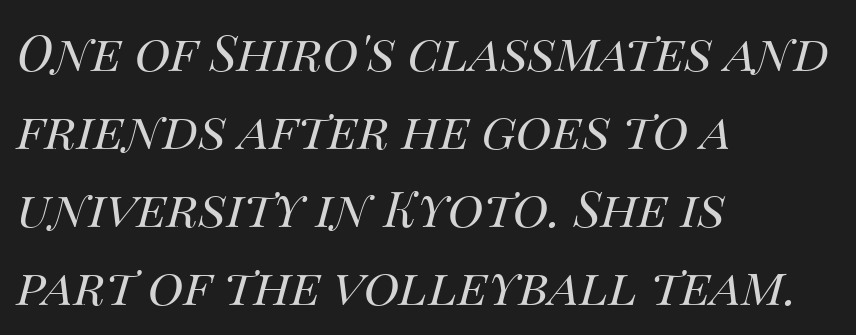
No word sits above an underline. The text block is weighted toward the left margin, trailing off unevenly rightward. Here the designer chose a conventional face with non-uniform glyph widths. Letters have the restrained weight of plain body copy at most. Looking at the ascenders, they clearly lean.
